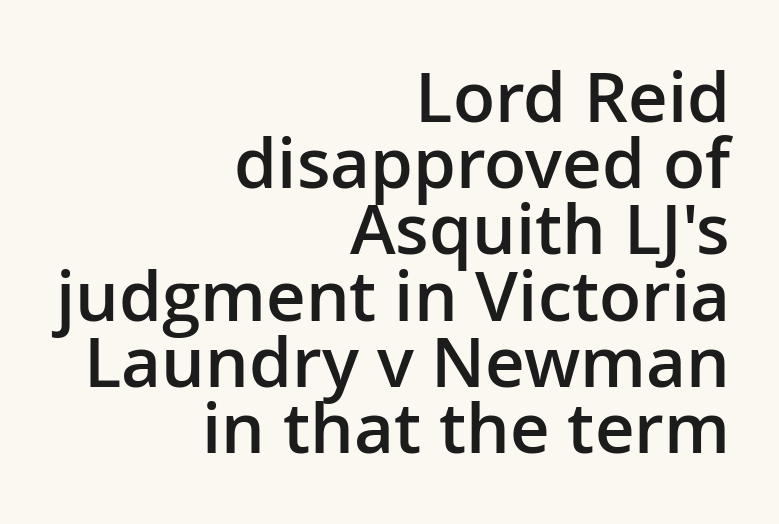
Q: Is the text bold? A: Semi-bold.
Q: Is the text italic (slanted)? A: No, it is upright.
Q: Is the typeface a serif or a sans-serif typeface? A: Sans-serif.
Q: Is the text underlined? A: No.
Q: How is the paragraph aligned? A: Right-aligned.
Q: Is the spacing between letters normal or unusually wide? A: Normal.
Q: Is the spacing between lines tight, normal or loose? A: Tight.
Q: Width (condensed, normal, or wide)? A: Normal.
Q: Stroke contrast? A: Low.
Q: x-height? A: Medium.
Q: Monospaced? A: No.
